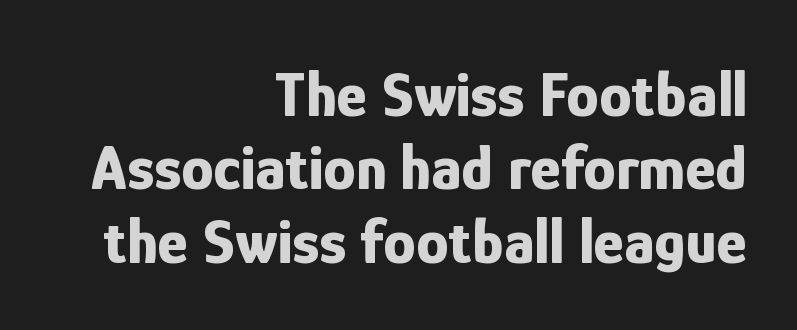
Typeset ragged left — the right edge is the straight one. In terms of weight, the rendering is a true, heavy bold. The space directly below the letters is spotless. The rendering uses natural spacing where letterforms have individual widths.
